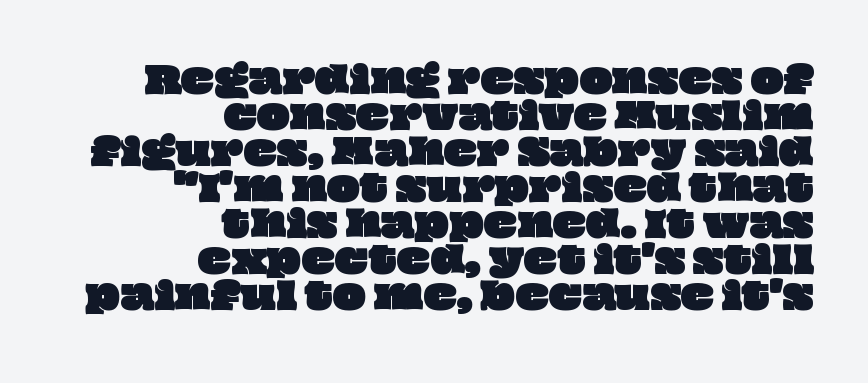
The specimen omits any rule beneath the text block's lines. Is the block centered? No — it sits flush against the right margin. Students, observe: this is what under-led, compact text looks like. Characters follow at the spacing the type designer built in. The passage shown is typed in a proportional face where columns would drift.
